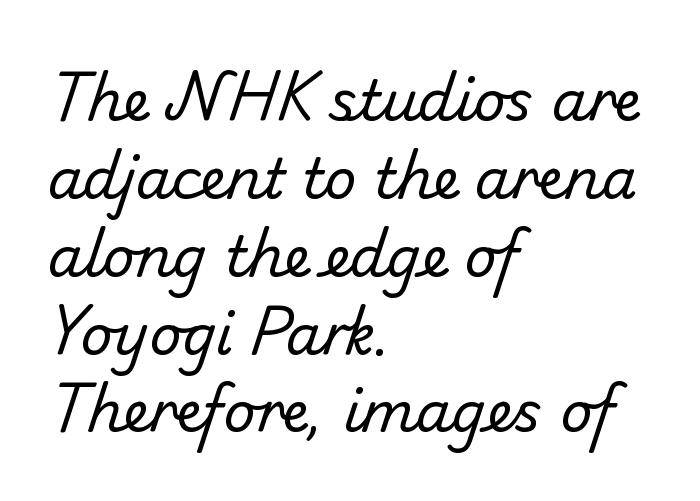
Q: Is the text bold? A: No.
Q: Is the typeface a serif or a sans-serif typeface? A: Sans-serif.
Q: Is the text underlined? A: No.
Q: How is the paragraph aligned? A: Left-aligned.
Q: Is the spacing between letters normal or unusually wide? A: Normal.
Q: Is the spacing between lines tight, normal or loose? A: Normal.
Q: Width (condensed, normal, or wide)? A: Normal.
Q: Stroke contrast? A: Low.
Q: x-height? A: Small.
Q: Monospaced? A: No.
